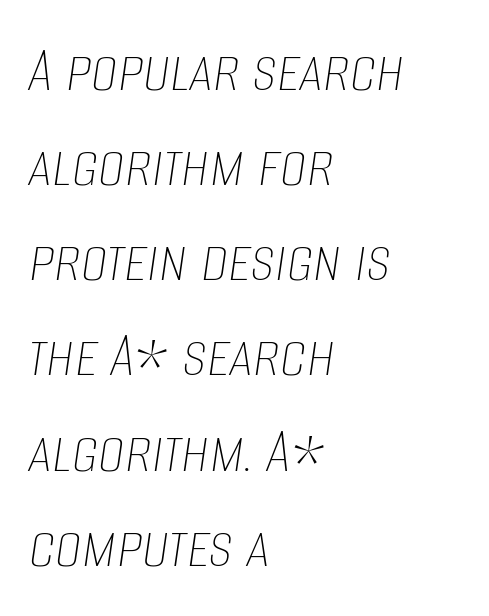
The image shows 67 px thin, condensed type, italic (leaning right); set left-aligned, normal line spacing (1.42x), normal letter spacing, not underlined; low stroke contrast and a large x-height.
